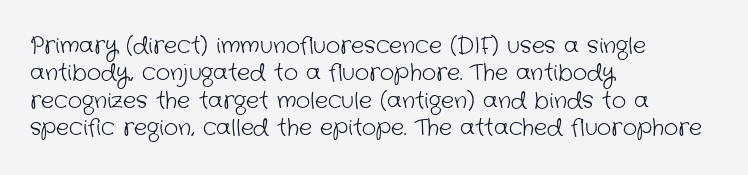
Q: Is the text bold? A: No.
Q: Is the text underlined? A: No.
Q: How is the paragraph aligned? A: Left-aligned.
Q: Is the spacing between letters normal or unusually wide? A: Normal.
Q: Is the spacing between lines tight, normal or loose? A: Normal.
